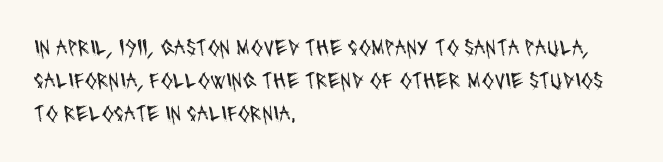
The image shows 23 px text type; set left-aligned, normal line spacing (1.44x), normal letter spacing, not underlined.
